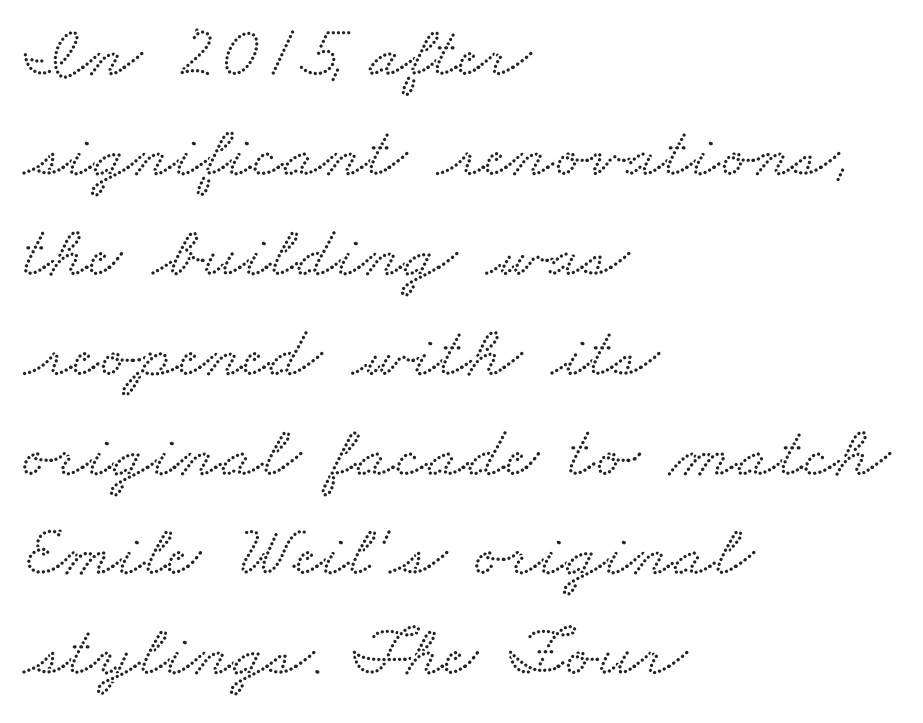
{"width": "wide", "stroke_contrast": "low", "x_height": "small", "monospaced": "no", "underline": "no", "align": "left", "line_spacing": "normal", "line_spacing_ratio": 1.35, "letter_spacing": "normal", "letter_spacing_em": 0.0, "glyph_px": 74}
